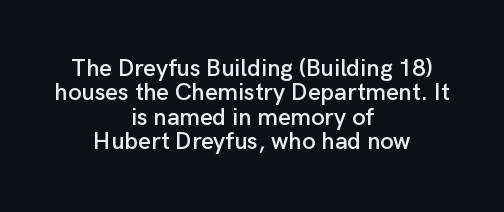
Q: Is the text italic (slanted)? A: No, it is upright.
Q: Is the text underlined? A: No.
Q: How is the paragraph aligned? A: Centered.
Q: Is the spacing between letters normal or unusually wide? A: Normal.
Q: Is the spacing between lines tight, normal or loose? A: Tight.
